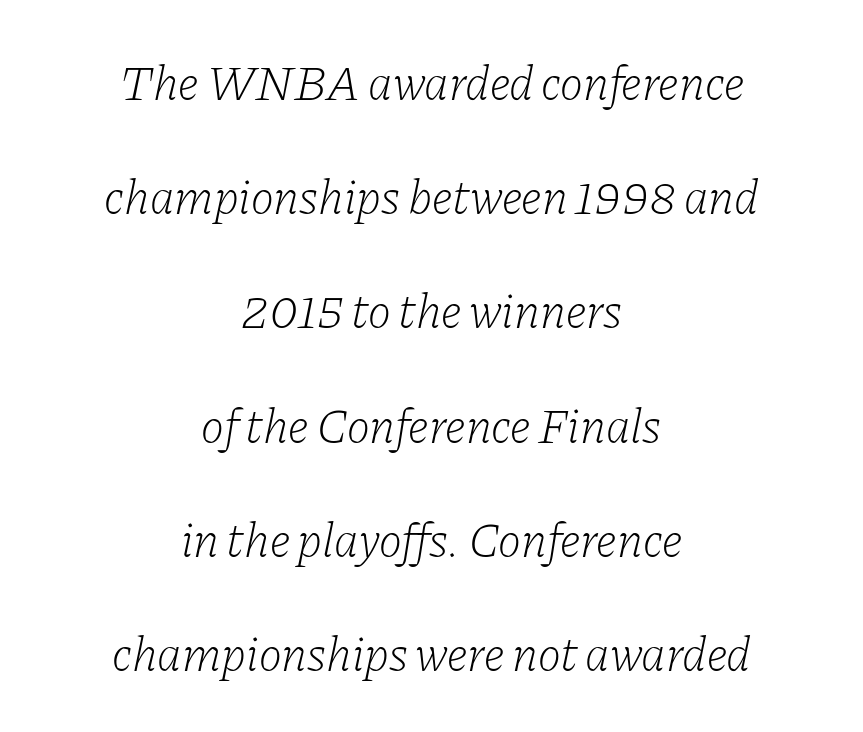
Q: Is the text bold? A: No.
Q: Is the text italic (slanted)? A: Yes, it leans right by about 11 degrees.
Q: Is the typeface a serif or a sans-serif typeface? A: Serif.
Q: Is the text underlined? A: No.
Q: How is the paragraph aligned? A: Centered.
Q: Is the spacing between letters normal or unusually wide? A: Normal.
Q: Is the spacing between lines tight, normal or loose? A: Loose.
Q: Width (condensed, normal, or wide)? A: Normal.
Q: Stroke contrast? A: Low.
Q: x-height? A: Medium.
Q: Monospaced? A: No.
